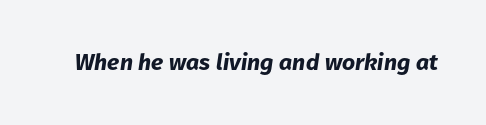
The image shows 23 px bold type, italic (leaning right); set normal letter spacing, not underlined.
